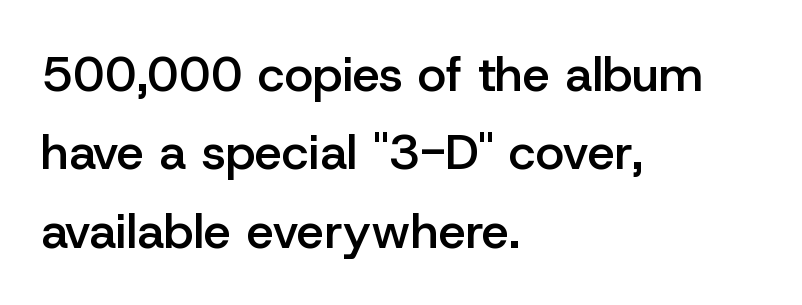
Q: Is the text bold? A: Semi-bold.
Q: Is the text italic (slanted)? A: No, it is upright.
Q: Is the typeface a serif or a sans-serif typeface? A: Sans-serif.
Q: Is the text underlined? A: No.
Q: How is the paragraph aligned? A: Left-aligned.
Q: Is the spacing between letters normal or unusually wide? A: Normal.
Q: Is the spacing between lines tight, normal or loose? A: Normal.
Q: Width (condensed, normal, or wide)? A: Normal.
Q: Stroke contrast? A: Low.
Q: x-height? A: Medium.
Q: Monospaced? A: No.
